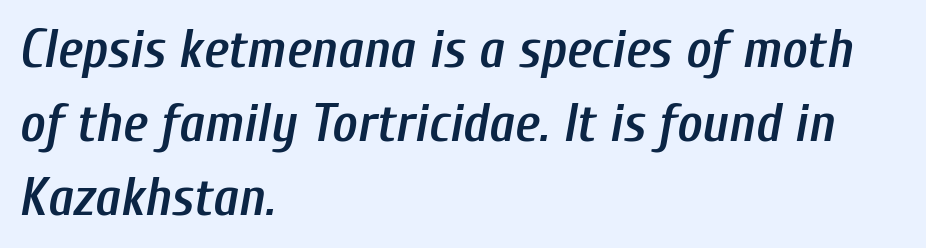
Q: Is the text bold? A: Semi-bold.
Q: Is the text italic (slanted)? A: Yes, it leans right by about 10 degrees.
Q: Is the text underlined? A: No.
Q: How is the paragraph aligned? A: Left-aligned.
Q: Is the spacing between letters normal or unusually wide? A: Normal.
Q: Is the spacing between lines tight, normal or loose? A: Normal.
Q: Width (condensed, normal, or wide)? A: Condensed.
Q: Stroke contrast? A: Low.
Q: x-height? A: Medium.
Q: Monospaced? A: No.
